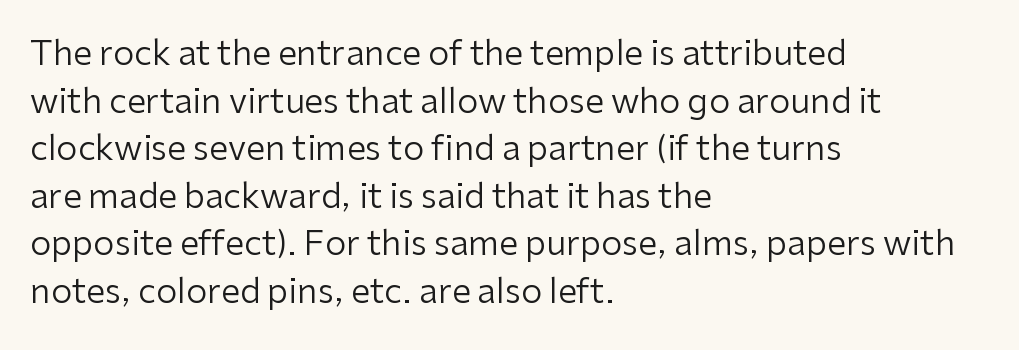
The image shows 34 px regular-weight sans-serif type, upright; set left-aligned, normal line spacing (1.4x), normal letter spacing, not underlined; low stroke contrast and a medium x-height.
